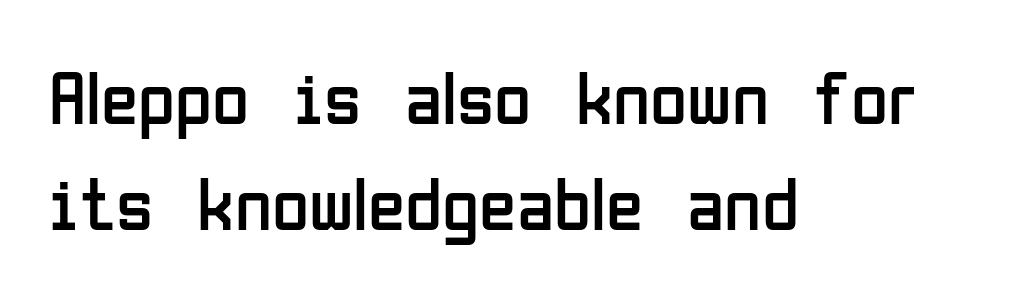
Q: Is the text bold? A: No.
Q: Is the text italic (slanted)? A: No, it is upright.
Q: Is the typeface a serif or a sans-serif typeface? A: Sans-serif.
Q: Is the text underlined? A: No.
Q: How is the paragraph aligned? A: Left-aligned.
Q: Is the spacing between letters normal or unusually wide? A: Normal.
Q: Is the spacing between lines tight, normal or loose? A: Normal.
Q: Width (condensed, normal, or wide)? A: Condensed.
Q: Stroke contrast? A: Low.
Q: x-height? A: Medium.
Q: Monospaced? A: No.
